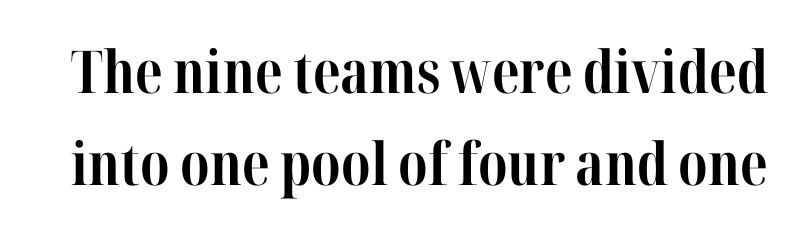
Q: Is the text bold? A: Yes.
Q: Is the text italic (slanted)? A: No, it is upright.
Q: Is the typeface a serif or a sans-serif typeface? A: Serif.
Q: Is the text underlined? A: No.
Q: Is the spacing between letters normal or unusually wide? A: Normal.
Q: Is the spacing between lines tight, normal or loose? A: Normal.
Q: Width (condensed, normal, or wide)? A: Condensed.
Q: Stroke contrast? A: High.
Q: x-height? A: Medium.
Q: Monospaced? A: No.
